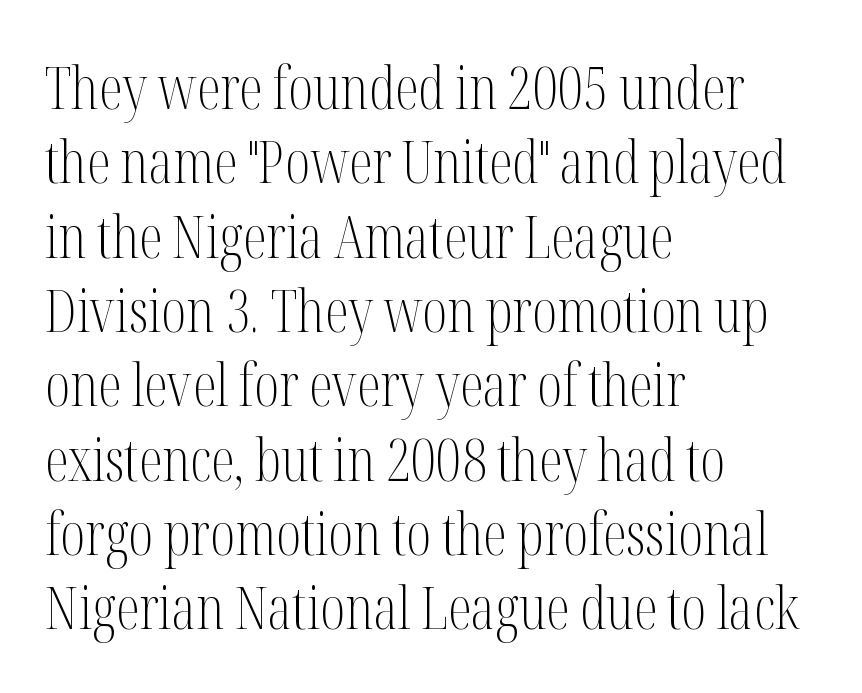
Default kerning and tracking; the words read as compact shapes. These lines are set flush left with a ragged right edge. Descenders are the only things crossing below the line. In terms of letterform style, serifs are clearly present. Varying glyph widths throughout — classic text-font behaviour. This block has exactly the height ordinary leading produces.
